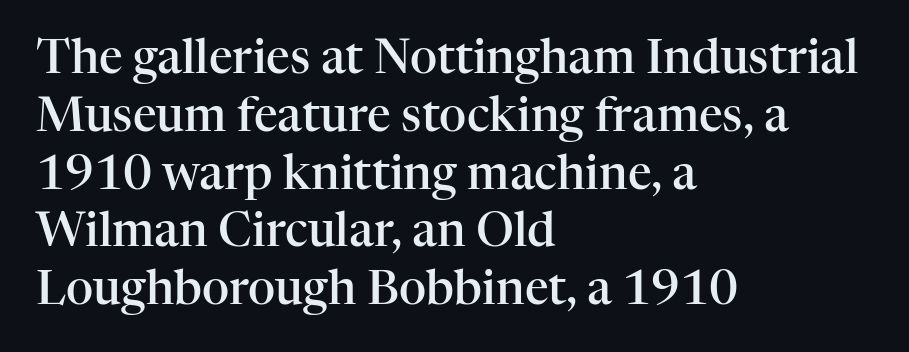
{"serif": "yes", "italic": "no", "bold": "semi", "weight": "semibold", "width": "normal", "stroke_contrast": "high", "x_height": "medium", "monospaced": "no", "underline": "no", "align": "left", "line_spacing_ratio": 1.23, "letter_spacing": "normal", "letter_spacing_em": 0.0, "glyph_px": 47}
